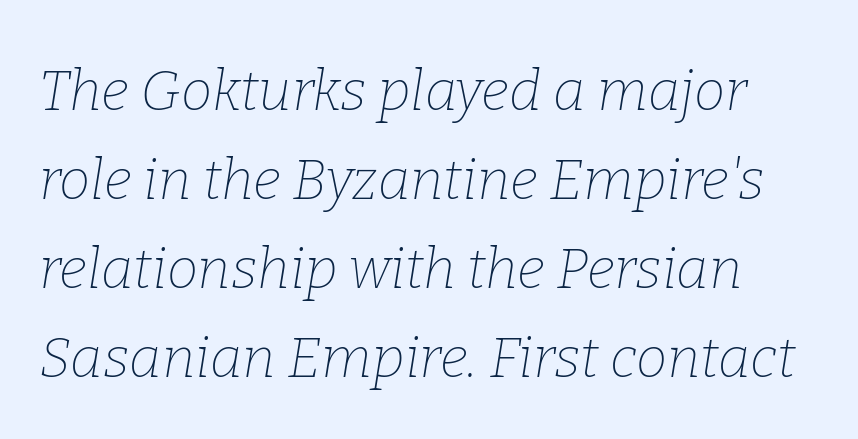
The image shows 56 px thin serif type, italic (leaning right); set normal line spacing (1.59x), normal letter spacing, not underlined; low stroke contrast and a medium x-height.
